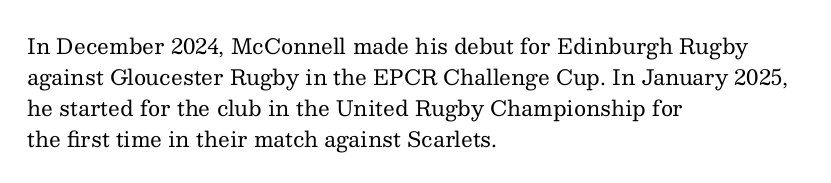
If you drew a line through each stem, it would be perfectly vertical. Leftover space on each line is placed entirely after the last word. The vertical gap from one line to the next is medium. The specimen omits any rule beneath the text block's lines.
